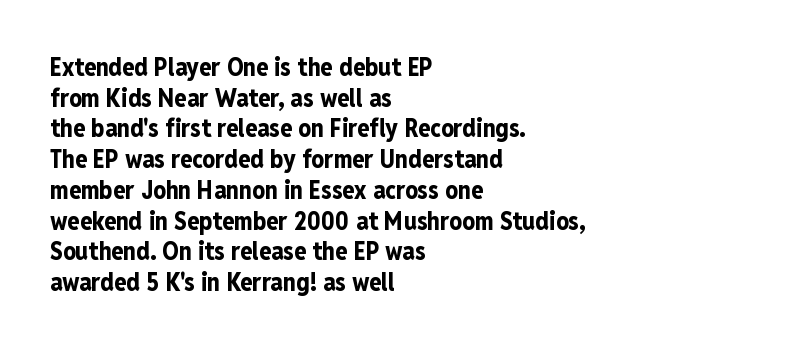
The image shows 25 px bold type, upright; set left-aligned, line spacing 1.23x, normal letter spacing, not underlined.
